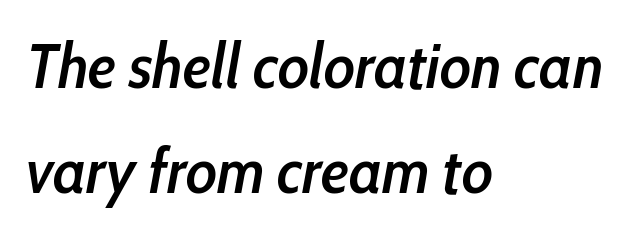
Visually the block forms a straight wall on the left and a jagged coastline on the right. You can tell it's italic because the verticals aren't actually vertical. Honestly, there is no underline to notice here at all. Glyph-to-glyph distance matches everyday printed text.
